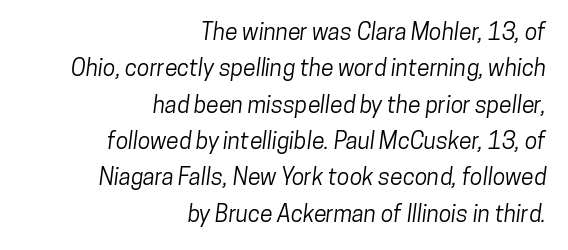
{"underline": "no", "align": "right", "line_spacing": "normal", "line_spacing_ratio": 1.58, "letter_spacing": "normal", "letter_spacing_em": 0.0, "glyph_px": 23}
